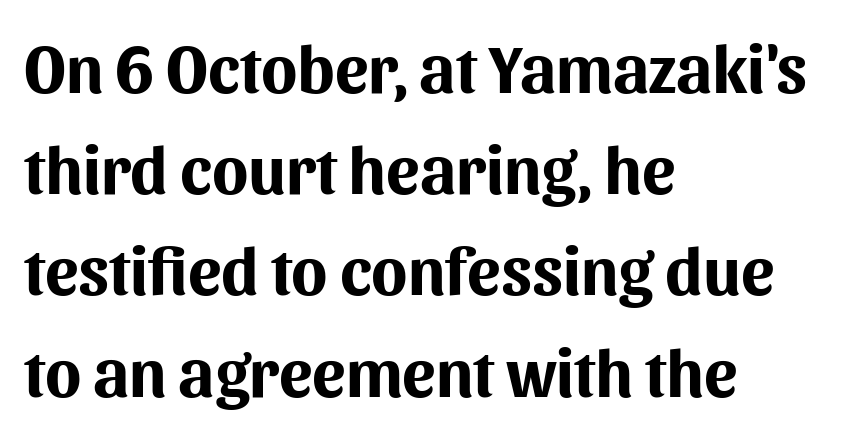
Q: Is the text bold? A: Yes.
Q: Is the text italic (slanted)? A: No, it is upright.
Q: Is the typeface a serif or a sans-serif typeface? A: Sans-serif.
Q: Is the text underlined? A: No.
Q: How is the paragraph aligned? A: Left-aligned.
Q: Is the spacing between letters normal or unusually wide? A: Normal.
Q: Is the spacing between lines tight, normal or loose? A: Normal.
Q: Width (condensed, normal, or wide)? A: Normal.
Q: Stroke contrast? A: Medium.
Q: x-height? A: Medium.
Q: Monospaced? A: No.
